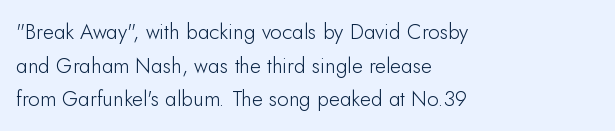
{"italic": "no", "bold": "no", "underline": "no", "align": "left", "line_spacing": "normal", "line_spacing_ratio": 1.6, "letter_spacing": "normal", "letter_spacing_em": 0.0, "glyph_px": 21}
